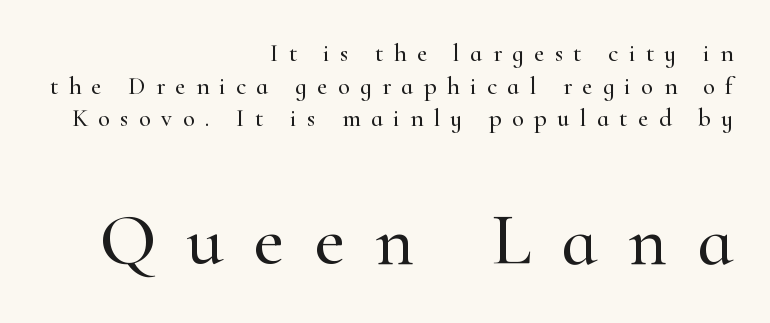
{"serif": "yes", "italic": "no", "width": "normal", "stroke_contrast": "high", "x_height": "small", "monospaced": "no", "underline": "no", "align": "right", "line_spacing": "normal", "line_spacing_ratio": 1.31, "letter_spacing": "wide", "letter_spacing_em": 0.41, "larger_block": "second", "size_ratio": 2.96, "glyph_px": 74}
